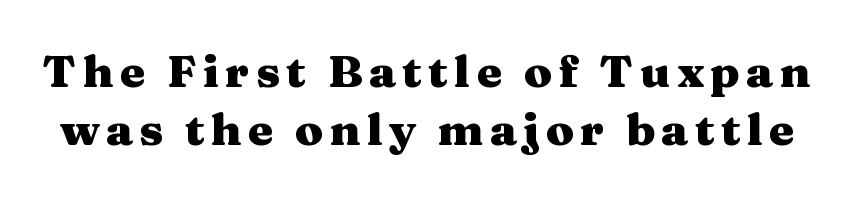
The image shows 45 px heavy, wide serif type, upright; set normal line spacing (1.28x), not underlined; medium stroke contrast and a medium x-height.
